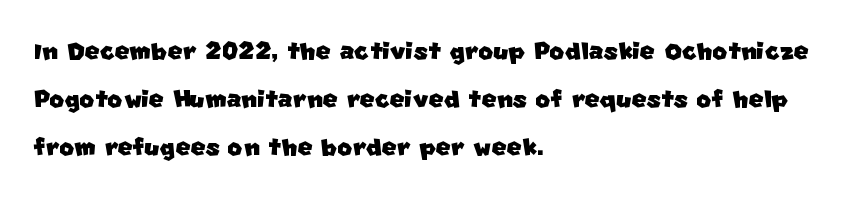
Q: Is the typeface a serif or a sans-serif typeface? A: Sans-serif.
Q: Is the text underlined? A: No.
Q: How is the paragraph aligned? A: Left-aligned.
Q: Is the spacing between letters normal or unusually wide? A: Normal.
Q: Is the spacing between lines tight, normal or loose? A: Normal.
Q: Width (condensed, normal, or wide)? A: Normal.
Q: Stroke contrast? A: Low.
Q: x-height? A: Large.
Q: Monospaced? A: No.
